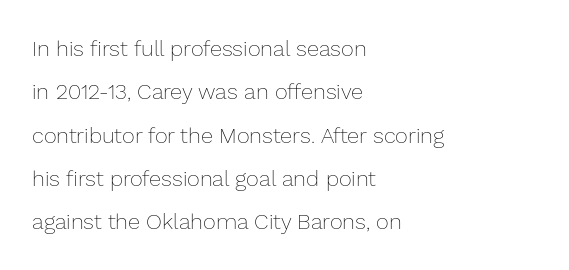
The image shows 22 px text type, upright; set left-aligned, loose line spacing (1.97x), normal letter spacing, not underlined.
